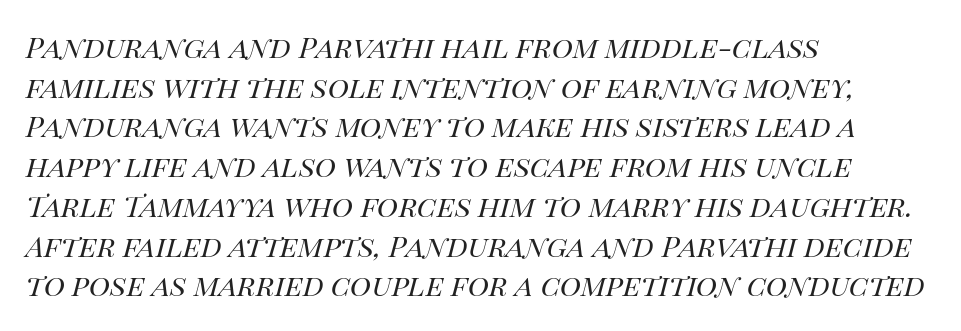
{"italic": "yes", "lean": "right", "slant_degrees": 14, "bold": "no", "weight": "regular", "width": "normal", "stroke_contrast": "high", "x_height": "large", "monospaced": "no", "underline": "no", "align": "left", "line_spacing": "normal", "line_spacing_ratio": 1.37, "letter_spacing": "normal", "letter_spacing_em": 0.0, "glyph_px": 29}
